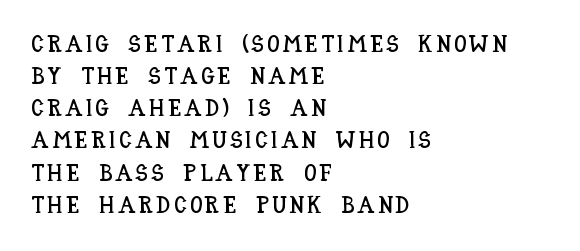
The image shows 24 px text type, upright; set left-aligned, normal line spacing (1.34x), not underlined.
